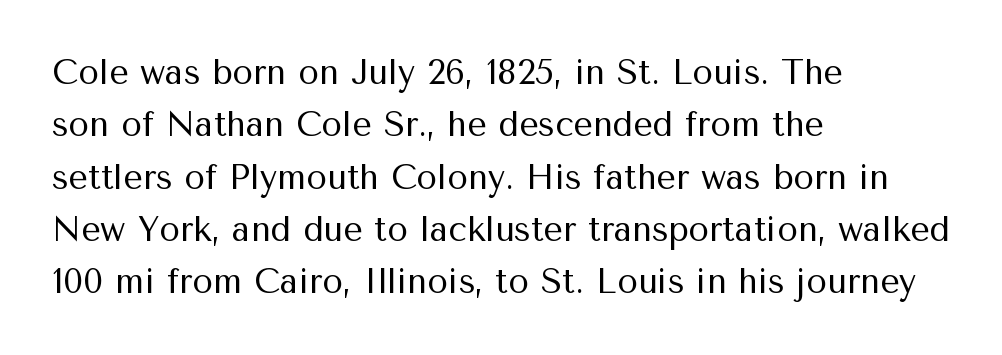
{"serif": "no", "italic": "no", "bold": "no", "weight": "regular", "width": "normal", "stroke_contrast": "medium", "x_height": "medium", "monospaced": "no", "underline": "no", "align": "left", "line_spacing": "normal", "line_spacing_ratio": 1.54, "letter_spacing": "normal", "letter_spacing_em": 0.0, "glyph_px": 34}
